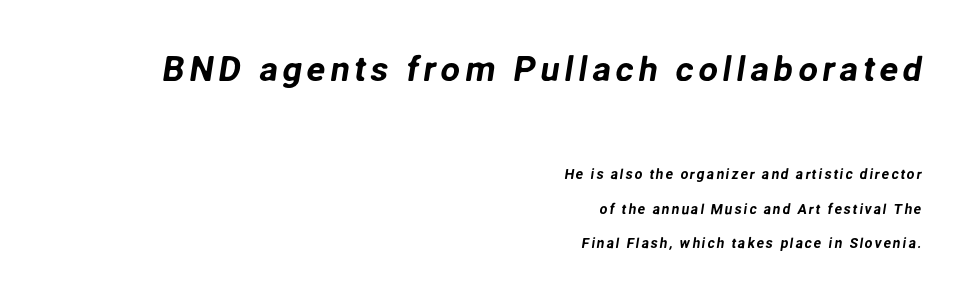
Each letter's strokes conclude bluntly, with no projecting serifs. Each row of text sits above clean, open space. Line endings align vertically; line beginnings do not. Visually, the top section dominates because its glyphs are scaled up.
